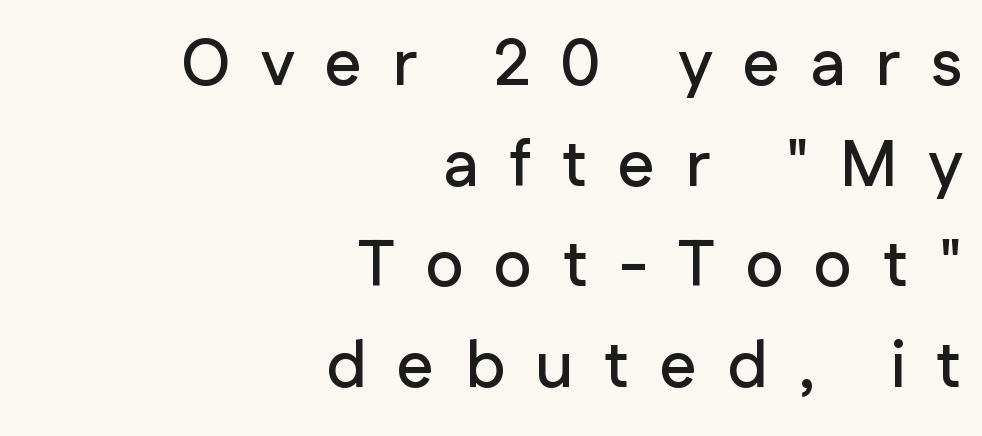
Line spacing here is normal. If you drew a line through each stem, it would be perfectly vertical. In terms of letterform style, serifs are entirely absent. A typesetter would call this proportional, since set widths differ per character. Descenders hang freely into open space.
